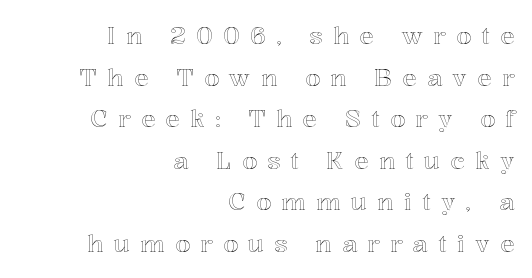
The image shows 24 px text type, upright; set right-aligned, line spacing 1.73x, unusually wide letter spacing (+0.43 em), not underlined.
